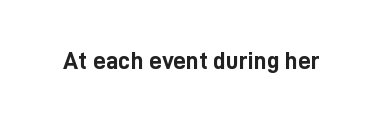
{"italic": "no", "bold": "yes", "underline": "no", "letter_spacing": "normal", "letter_spacing_em": 0.0, "glyph_px": 25}
